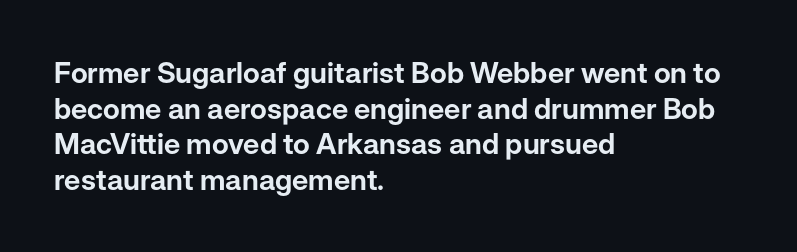
Q: Is the text italic (slanted)? A: No, it is upright.
Q: Is the typeface a serif or a sans-serif typeface? A: Sans-serif.
Q: Is the text underlined? A: No.
Q: How is the paragraph aligned? A: Left-aligned.
Q: Is the spacing between letters normal or unusually wide? A: Normal.
Q: Width (condensed, normal, or wide)? A: Normal.
Q: Stroke contrast? A: Low.
Q: x-height? A: Medium.
Q: Monospaced? A: No.
